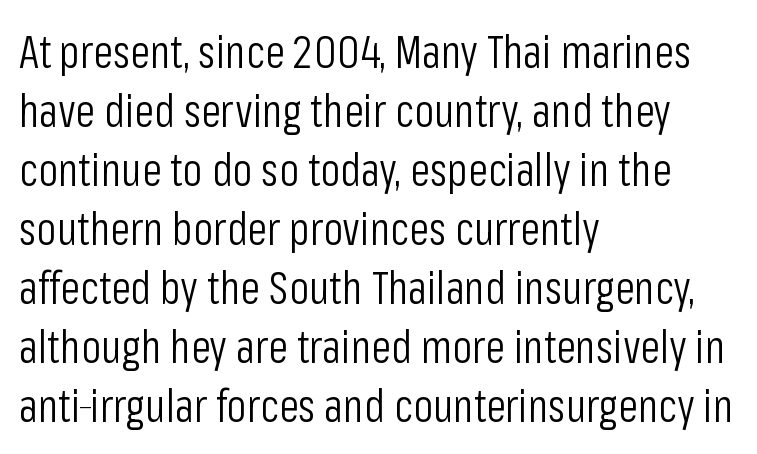
{"serif": "no", "italic": "no", "bold": "no", "weight": "light", "width": "condensed", "stroke_contrast": "low", "x_height": "medium", "monospaced": "no", "underline": "no", "align": "left", "line_spacing": "normal", "line_spacing_ratio": 1.31, "letter_spacing": "normal", "letter_spacing_em": 0.0, "glyph_px": 45}
